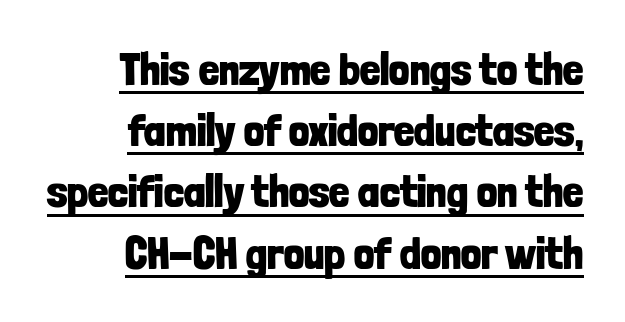
{"serif": "no", "italic": "no", "bold": "yes", "weight": "bold", "width": "condensed", "stroke_contrast": "low", "x_height": "medium", "monospaced": "no", "underline": "yes", "align": "right", "line_spacing": "normal", "line_spacing_ratio": 1.36, "letter_spacing": "normal", "letter_spacing_em": 0.0, "glyph_px": 45}
